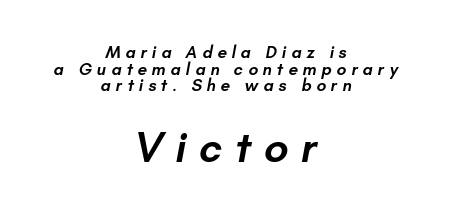
Q: Is the text bold? A: Semi-bold.
Q: Is the typeface a serif or a sans-serif typeface? A: Sans-serif.
Q: Is the text underlined? A: No.
Q: How is the paragraph aligned? A: Centered.
Q: Is the spacing between letters normal or unusually wide? A: Unusually wide.
Q: Is the spacing between lines tight, normal or loose? A: Tight.
Q: Which block of text is set in a larger size, the first (top) or the second (bottom)? A: The second (bottom) one.
Q: Width (condensed, normal, or wide)? A: Normal.
Q: Stroke contrast? A: Low.
Q: x-height? A: Small.
Q: Monospaced? A: No.
